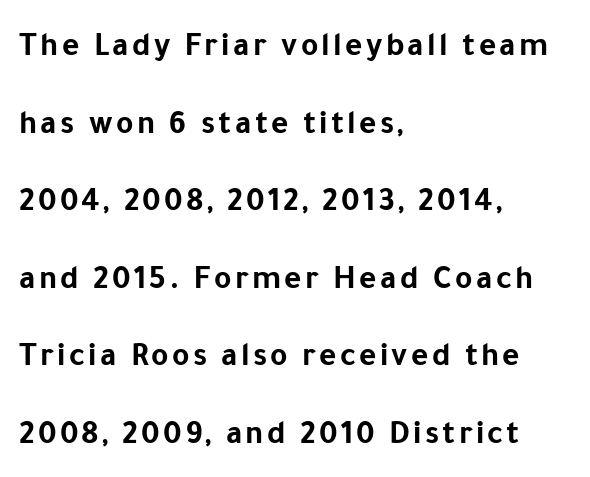
The image shows 33 px bold sans-serif type, upright; set left-aligned, loose line spacing (2.35x), not underlined; low stroke contrast and a medium x-height.
